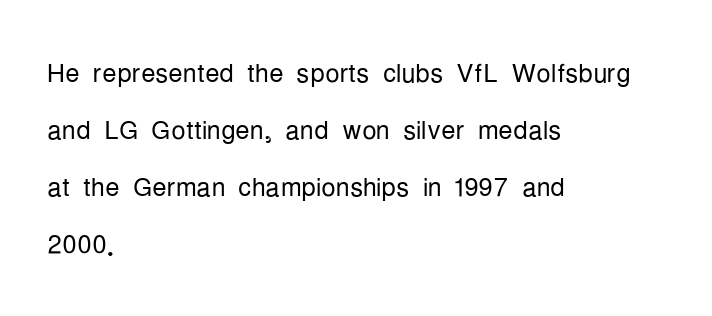
{"serif": "no", "italic": "no", "bold": "no", "weight": "light", "width": "condensed", "stroke_contrast": "low", "x_height": "medium", "monospaced": "no", "underline": "no", "align": "left", "line_spacing": "normal", "line_spacing_ratio": 1.58, "letter_spacing": "normal", "letter_spacing_em": 0.0, "glyph_px": 36}
